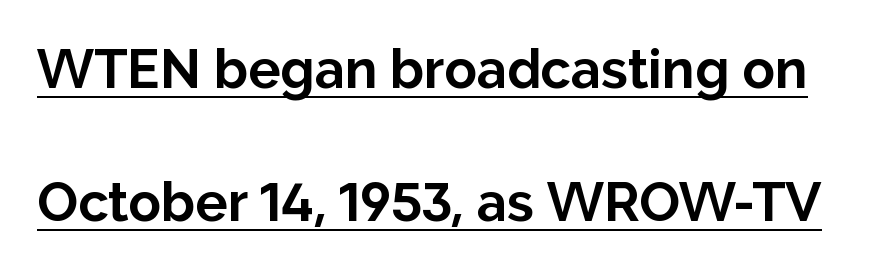
The image shows 54 px bold sans-serif type, upright; set loose line spacing (2.46x), normal letter spacing, underlined; low stroke contrast and a medium x-height.
